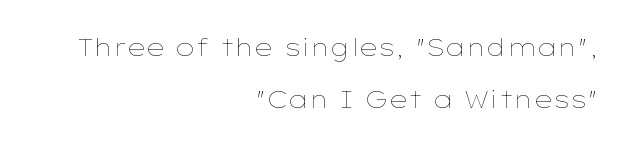
The image shows 24 px text type, upright; set right-aligned, loose line spacing (2.18x), normal letter spacing, not underlined.
